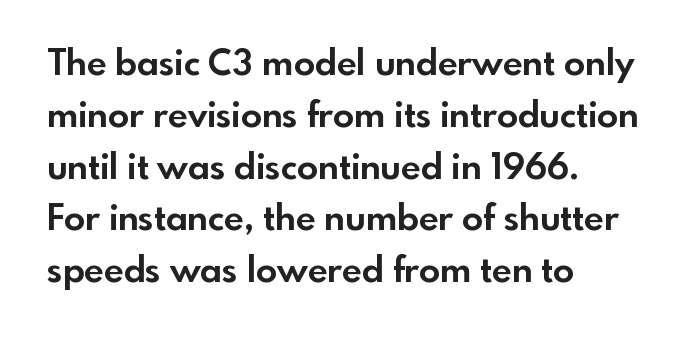
The image shows 35 px bold sans-serif type, upright; set left-aligned, normal line spacing (1.48x), normal letter spacing, not underlined; a small x-height.
